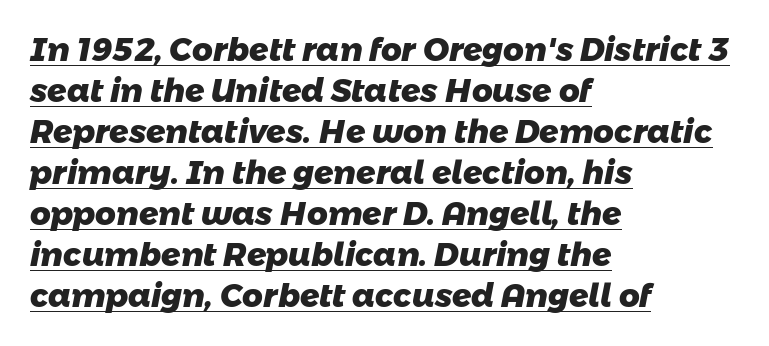
This rendering uses left alignment, leaving the right contour irregular. Look at the tracking — it's just the regular setting, nothing added. Students, observe: this is what conventionally led text looks like. Its strokes are broad and dark, the hallmark of bold type. The words here are underlined. You could not count columns in this text — the font is proportionally spaced.
